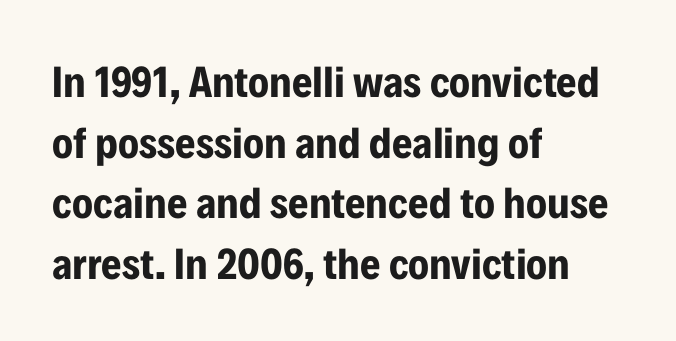
{"serif": "no", "italic": "no", "bold": "yes", "weight": "bold", "width": "condensed", "stroke_contrast": "low", "x_height": "medium", "monospaced": "no", "underline": "no", "align": "left", "line_spacing": "normal", "line_spacing_ratio": 1.38, "letter_spacing": "normal", "letter_spacing_em": 0.0, "glyph_px": 44}
